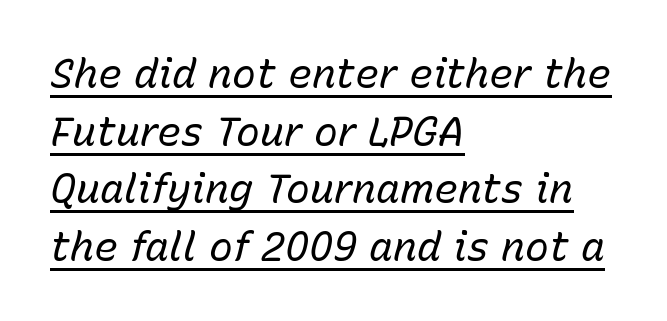
Q: Is the text bold? A: No.
Q: Is the text italic (slanted)? A: Yes, it leans right by about 15 degrees.
Q: Is the text underlined? A: Yes.
Q: How is the paragraph aligned? A: Left-aligned.
Q: Is the spacing between letters normal or unusually wide? A: Normal.
Q: Is the spacing between lines tight, normal or loose? A: Normal.
Q: Width (condensed, normal, or wide)? A: Normal.
Q: Stroke contrast? A: Low.
Q: x-height? A: Medium.
Q: Monospaced? A: No.
